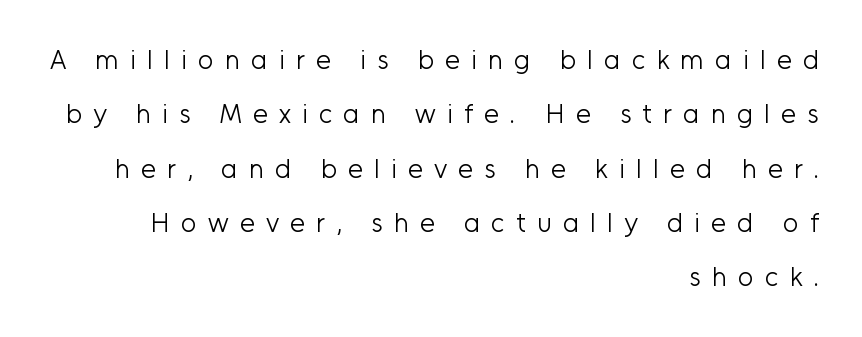
In terms of letterspacing, this is a distinctly airy, spread setting. Notice how the passage keeps a crisp vertical edge on the right only. Decoration check: the copy has no underline. One glance says open: line gaps are wider than usual. The cut favours lightness, reaching ordinary text weight at its darkest.
